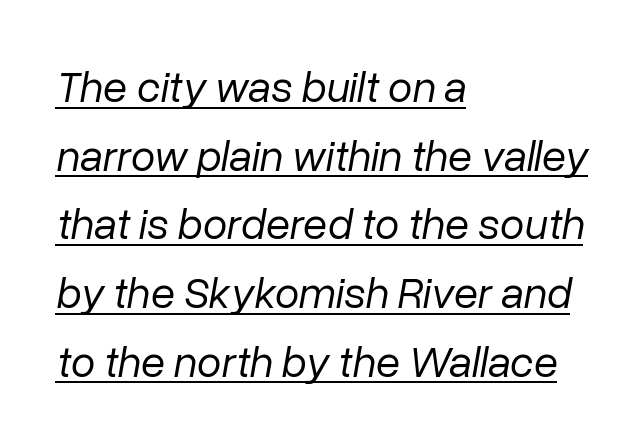
Q: Is the text bold? A: No.
Q: Is the text italic (slanted)? A: Yes, it leans right by about 10 degrees.
Q: Is the text underlined? A: Yes.
Q: How is the paragraph aligned? A: Left-aligned.
Q: Is the spacing between letters normal or unusually wide? A: Normal.
Q: Is the spacing between lines tight, normal or loose? A: Normal.
Q: Width (condensed, normal, or wide)? A: Normal.
Q: Stroke contrast? A: Low.
Q: x-height? A: Medium.
Q: Monospaced? A: No.
